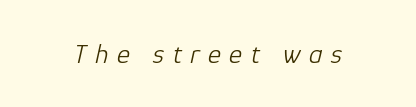
Q: Is the text bold? A: No.
Q: Is the text italic (slanted)? A: Yes, it leans right by about 12 degrees.
Q: Is the text underlined? A: No.
Q: Is the spacing between letters normal or unusually wide? A: Unusually wide.
Q: Width (condensed, normal, or wide)? A: Normal.
Q: Stroke contrast? A: Low.
Q: x-height? A: Medium.
Q: Monospaced? A: No.
